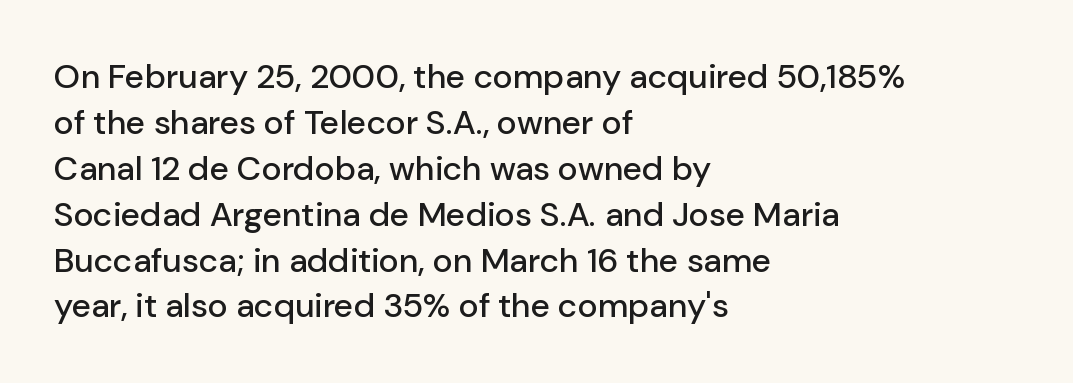
The space between consecutive lines is moderate. What kind of face is this? One without serifs — a sans. Every stem runs plumb, perpendicular to the baseline. Layout note: lines flush left. You could not count columns in this text — the font is proportionally spaced.
